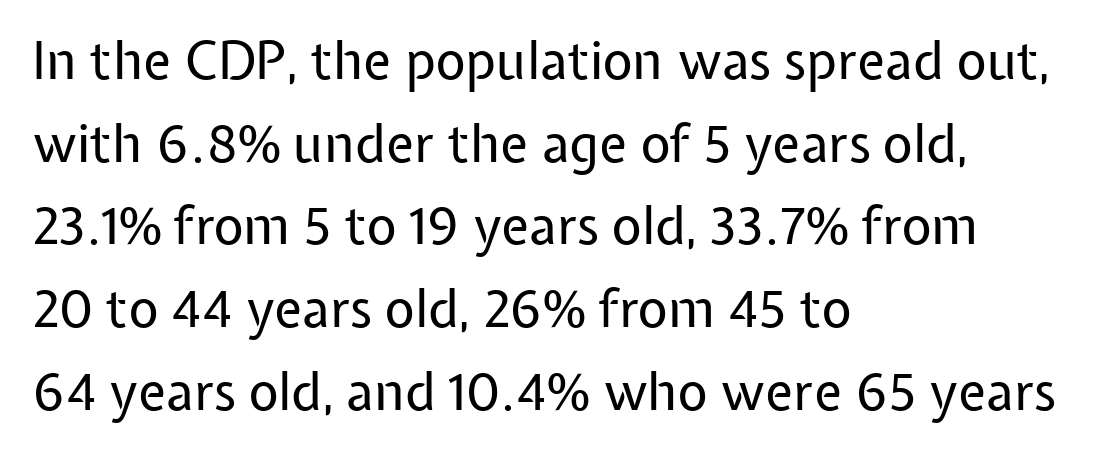
{"serif": "no", "italic": "no", "bold": "no", "weight": "regular", "width": "normal", "stroke_contrast": "low", "x_height": "medium", "monospaced": "no", "underline": "no", "align": "left", "line_spacing": "normal", "line_spacing_ratio": 1.59, "letter_spacing": "normal", "letter_spacing_em": 0.0, "glyph_px": 52}
